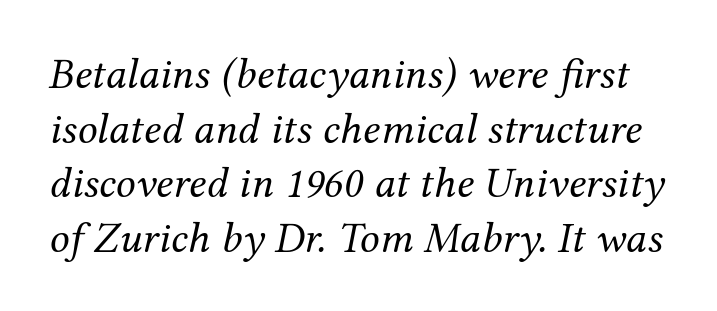
{"serif": "yes", "italic": "yes", "lean": "right", "slant_degrees": 12, "bold": "no", "weight": "regular", "width": "normal", "stroke_contrast": "medium", "x_height": "medium", "monospaced": "no", "underline": "no", "line_spacing_ratio": 1.24, "letter_spacing": "normal", "letter_spacing_em": 0.0, "glyph_px": 44}
